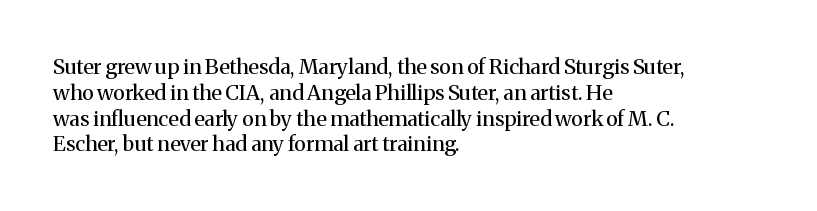
Visually the block forms a straight wall on the left and a jagged coastline on the right. This sample uses plain, unmodified letter spacing. The face looks like a standard text weight, possibly lighter. Check under the words: just untouched page. Does the lettering tilt? It doesn't — this is upright.
